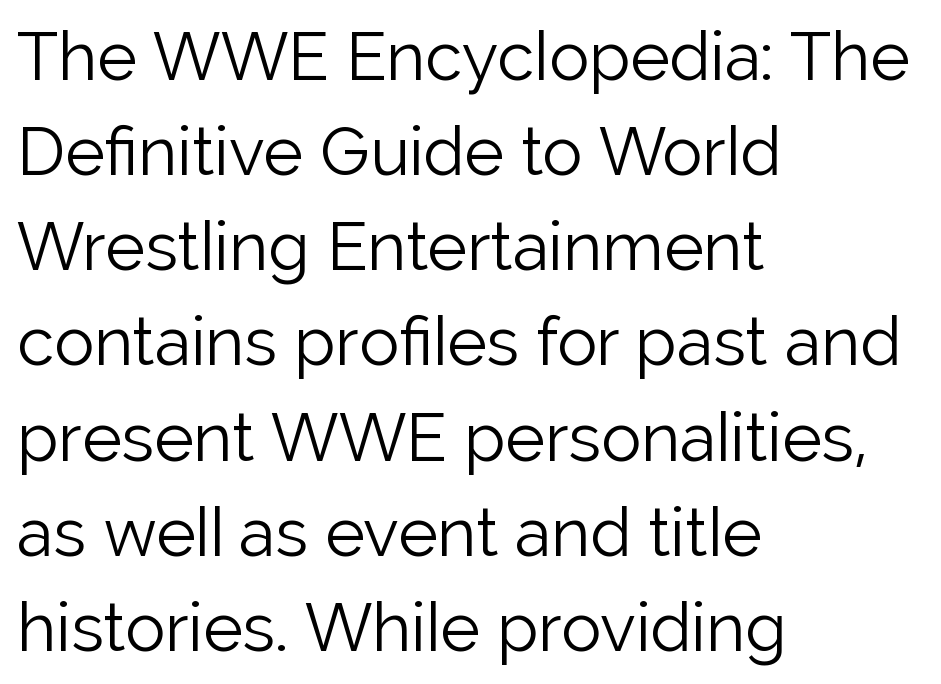
{"serif": "no", "italic": "no", "bold": "no", "weight": "light", "width": "normal", "stroke_contrast": "low", "x_height": "medium", "monospaced": "no", "underline": "no", "align": "left", "line_spacing": "normal", "line_spacing_ratio": 1.42, "letter_spacing": "normal", "letter_spacing_em": 0.0, "glyph_px": 67}
